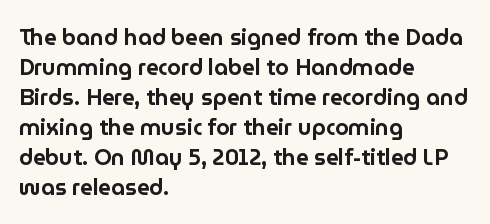
The image shows 22 px text type, upright; set left-aligned, normal line spacing (1.36x), normal letter spacing, not underlined.
